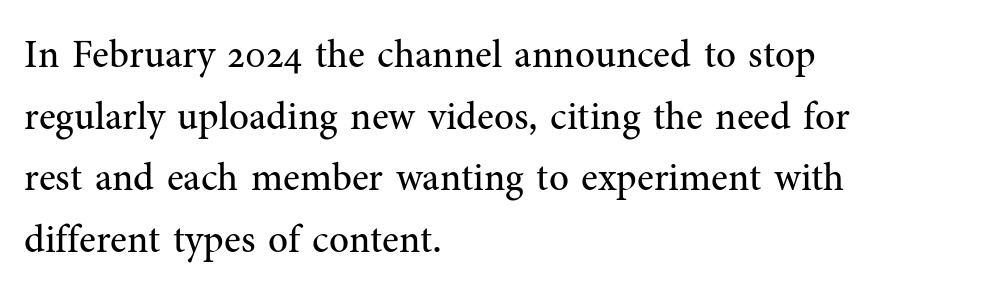
The image shows 39 px regular-weight serif type, upright; set left-aligned, normal line spacing (1.58x), normal letter spacing, not underlined; medium stroke contrast and a medium x-height.
